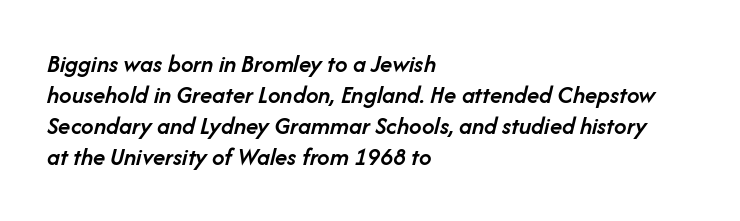
Q: Is the text bold? A: Semi-bold.
Q: Is the text italic (slanted)? A: Yes, it leans right by about 14 degrees.
Q: Is the text underlined? A: No.
Q: How is the paragraph aligned? A: Left-aligned.
Q: Is the spacing between letters normal or unusually wide? A: Normal.
